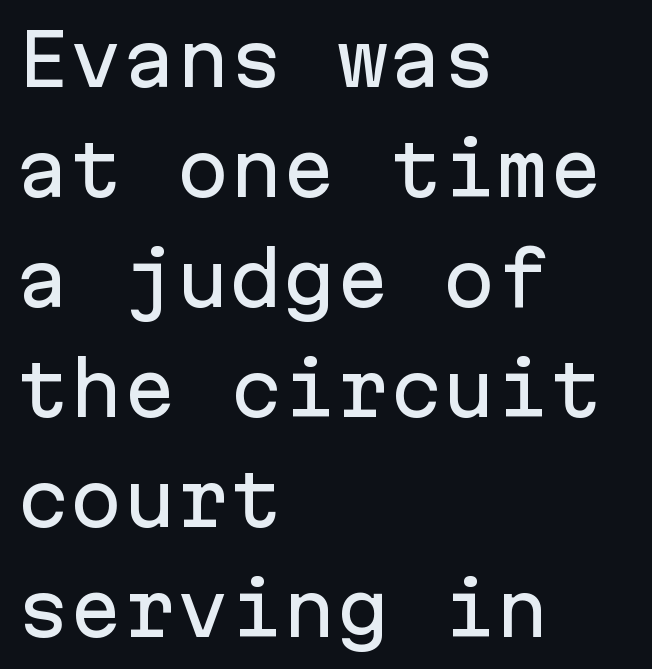
The image shows 71 px sans-serif type, upright, monospaced; set left-aligned, normal line spacing (1.55x), normal letter spacing, not underlined; low stroke contrast and a medium x-height.
